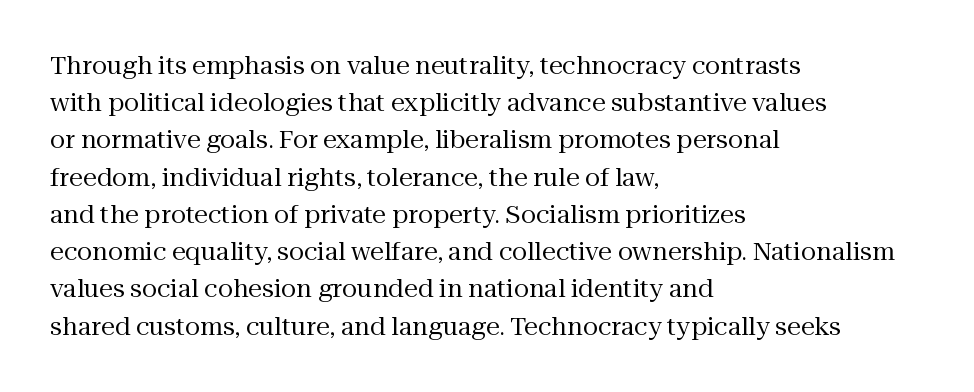
Each new line begins a customary step beneath the previous one. In CSS terms this would be text-align: left. Every character sits straight up, as roman type does. Inter-character spacing is left at the font's built-in metrics.
